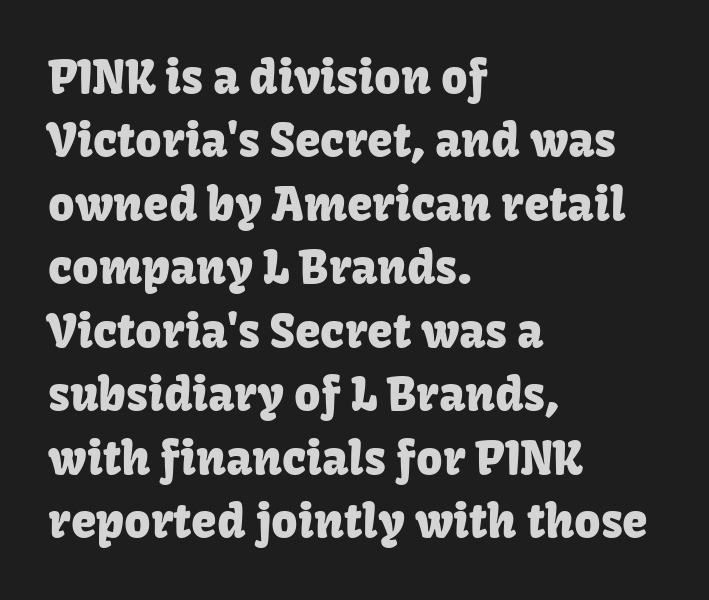
Q: Is the text italic (slanted)? A: No, it is upright.
Q: Is the typeface a serif or a sans-serif typeface? A: Sans-serif.
Q: Is the text underlined? A: No.
Q: How is the paragraph aligned? A: Left-aligned.
Q: Is the spacing between letters normal or unusually wide? A: Normal.
Q: Is the spacing between lines tight, normal or loose? A: Normal.
Q: Width (condensed, normal, or wide)? A: Normal.
Q: Stroke contrast? A: Low.
Q: x-height? A: Medium.
Q: Monospaced? A: No.
